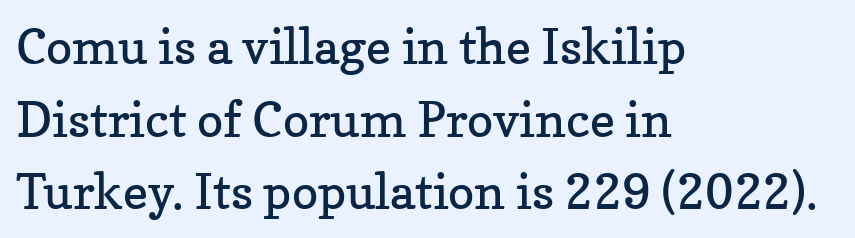
The image shows 49 px regular-weight serif type, upright; set left-aligned, normal line spacing (1.48x), normal letter spacing, not underlined; low stroke contrast and a medium x-height.
